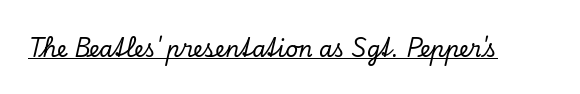
Spacing between characters is what you'd get straight out of the box. Notice how a bar underscores the lettering throughout. The specimen reads as italic at a glance.
